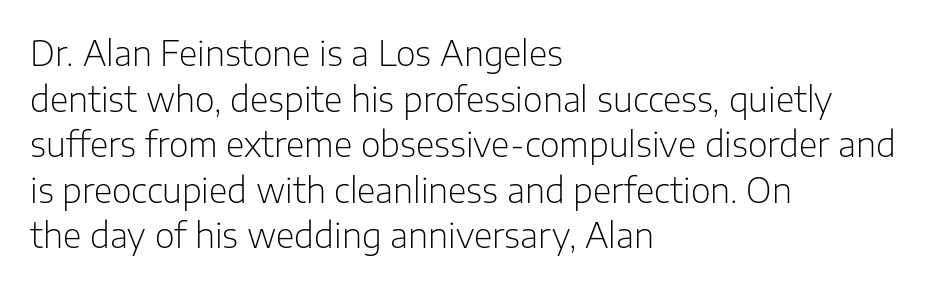
There is no visible air inserted between adjacent glyphs. Think of a printed novel: that variable character pitch is what you see here. Successive baselines arrive at the customary interval. This is sans-serif lettering, the kind often seen on screens and signage.
